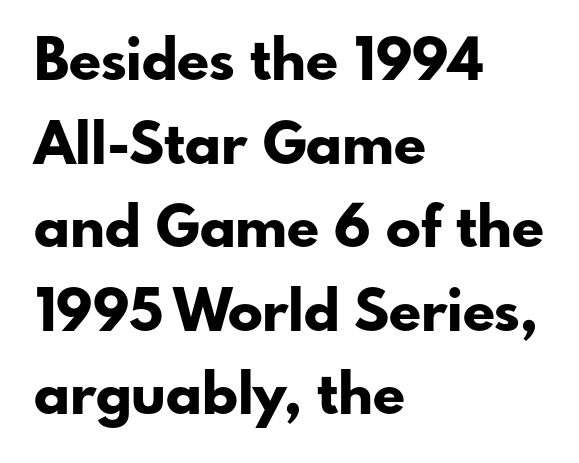
Q: Is the text bold? A: Yes.
Q: Is the text italic (slanted)? A: No, it is upright.
Q: Is the typeface a serif or a sans-serif typeface? A: Sans-serif.
Q: Is the text underlined? A: No.
Q: How is the paragraph aligned? A: Left-aligned.
Q: Is the spacing between letters normal or unusually wide? A: Normal.
Q: Is the spacing between lines tight, normal or loose? A: Normal.
Q: Width (condensed, normal, or wide)? A: Normal.
Q: Stroke contrast? A: Low.
Q: x-height? A: Small.
Q: Monospaced? A: No.
